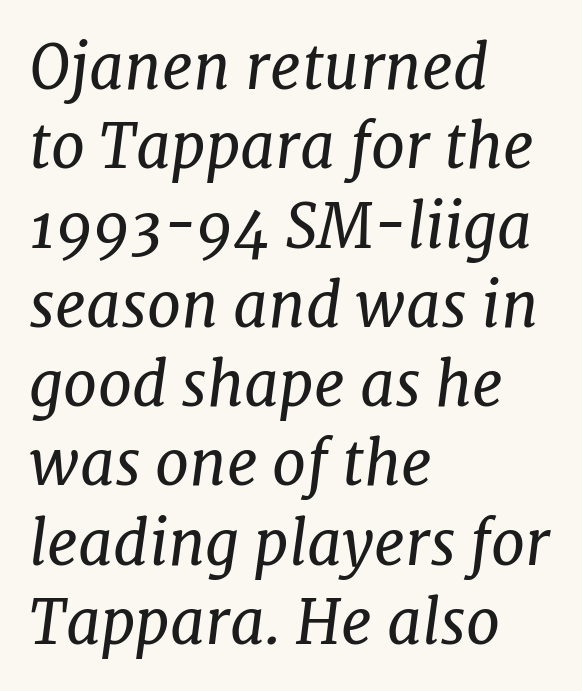
{"serif": "yes", "italic": "yes", "lean": "right", "slant_degrees": 7, "bold": "no", "weight": "regular", "width": "normal", "stroke_contrast": "low", "x_height": "medium", "monospaced": "no", "underline": "no", "align": "left", "line_spacing": "normal", "line_spacing_ratio": 1.3, "letter_spacing": "normal", "letter_spacing_em": 0.0, "glyph_px": 61}
